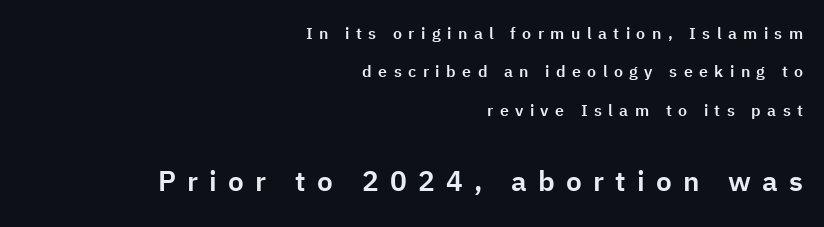
Looks like regular typesetting: each glyph gets only the width it needs. Observe the wide spacing: letters keep a clear distance from each other. Honestly, there is no underline to notice here at all. Characters remain perfectly vertical along every line.
